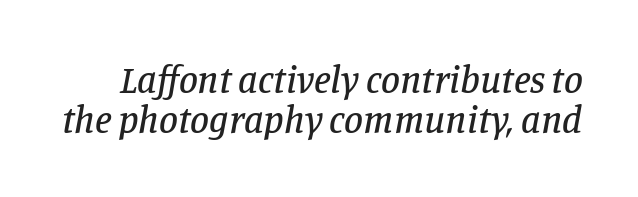
There's an unmistakable incline to the writing here. Each letter keeps its own natural width here, so spacing adapts to shape. Horizontal bands of white between lines are thin slivers. To sum up the face: it has serifs. Between one letter and the next there's only the usual sliver of space.
